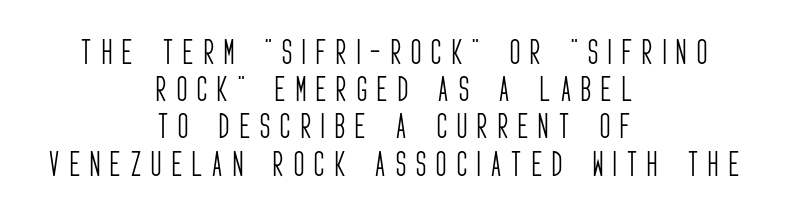
{"serif": "no", "italic": "no", "bold": "no", "weight": "light", "width": "condensed", "stroke_contrast": "low", "x_height": "large", "monospaced": "no", "underline": "no", "align": "center", "line_spacing": "normal", "line_spacing_ratio": 1.33, "letter_spacing": "wide", "letter_spacing_em": 0.37, "glyph_px": 28}
